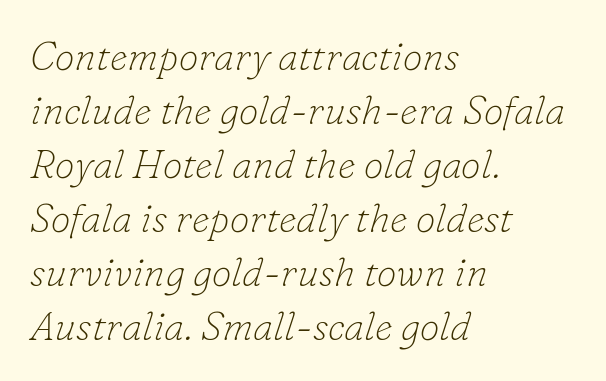
The image shows 40 px thin serif type, italic (leaning right); set left-aligned, normal line spacing (1.35x), normal letter spacing, not underlined; low stroke contrast and a small x-height.
